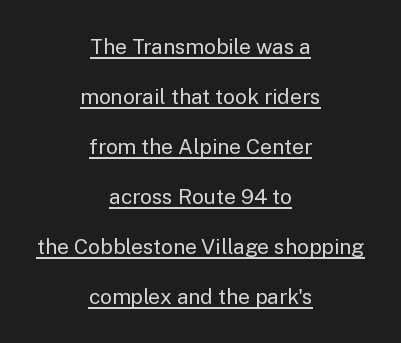
The lines in this sample share a center point and differ in where they start and stop. Vertically, the passage feels expansive, rows floating well apart. Designer's note — italics off, roman on. The lettering is marked with a stroke running underneath it.
